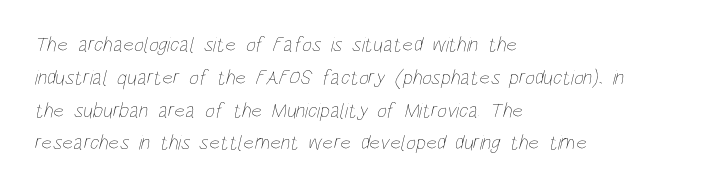
The image shows 21 px text type; set left-aligned, normal line spacing (1.56x), normal letter spacing, not underlined.
